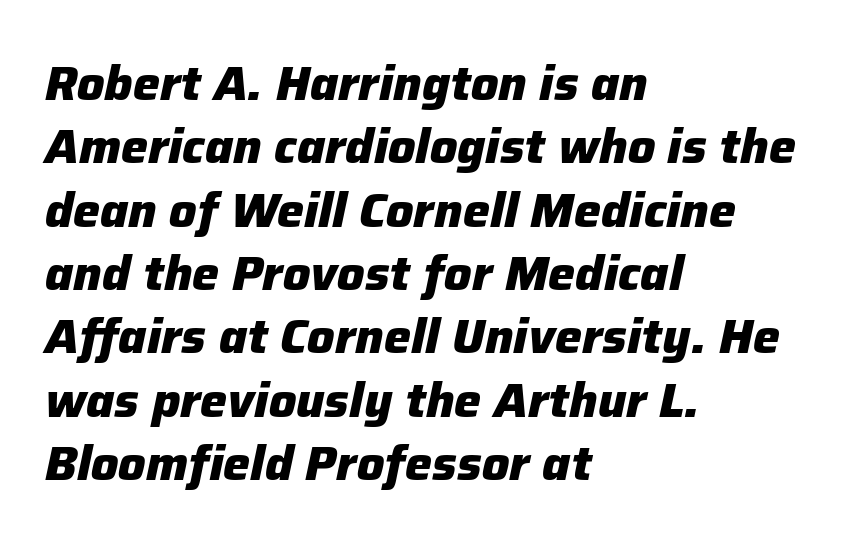
Q: Is the text bold? A: Yes.
Q: Is the text italic (slanted)? A: Yes, it leans right by about 12 degrees.
Q: Is the text underlined? A: No.
Q: How is the paragraph aligned? A: Left-aligned.
Q: Is the spacing between letters normal or unusually wide? A: Normal.
Q: Is the spacing between lines tight, normal or loose? A: Normal.
Q: Width (condensed, normal, or wide)? A: Normal.
Q: Stroke contrast? A: Low.
Q: x-height? A: Medium.
Q: Monospaced? A: No.
